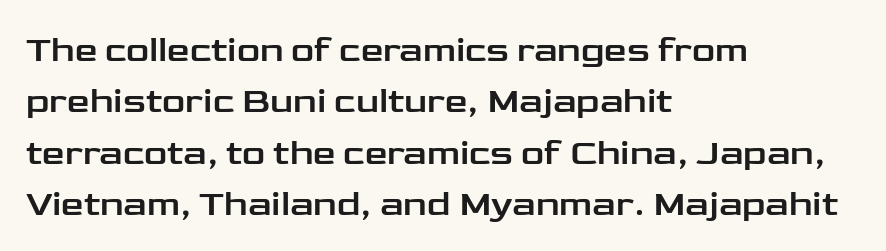
Observe the ordinary spacing: letters are neighbours, not strangers. Teacher's note: observe the even left margin — that is flush-left alignment. The letters stand straight up with perfectly vertical stems. Letters rest on an invisible, unmarked baseline.
